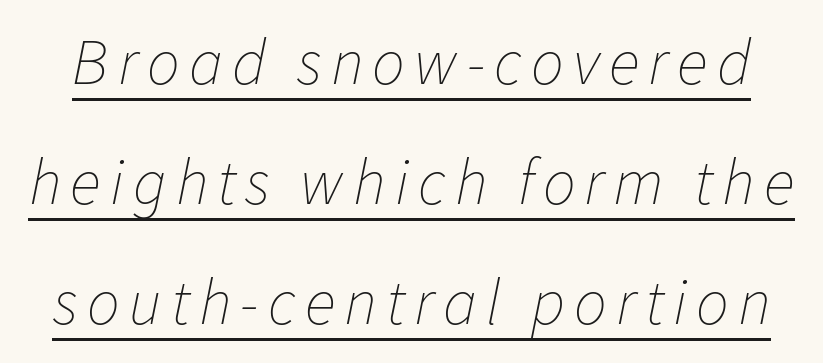
{"italic": "yes", "lean": "right", "slant_degrees": 11, "bold": "no", "weight": "thin", "width": "normal", "stroke_contrast": "low", "x_height": "medium", "monospaced": "no", "underline": "yes", "line_spacing_ratio": 1.85, "glyph_px": 65}
